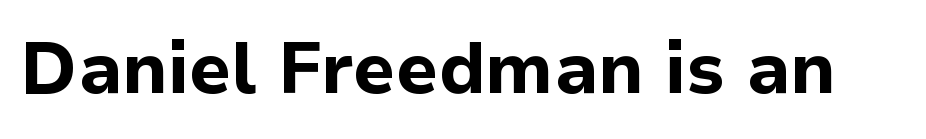
{"serif": "no", "italic": "no", "bold": "yes", "weight": "bold", "width": "normal", "stroke_contrast": "low", "x_height": "medium", "monospaced": "no", "underline": "no", "letter_spacing": "normal", "letter_spacing_em": 0.0, "glyph_px": 72}
